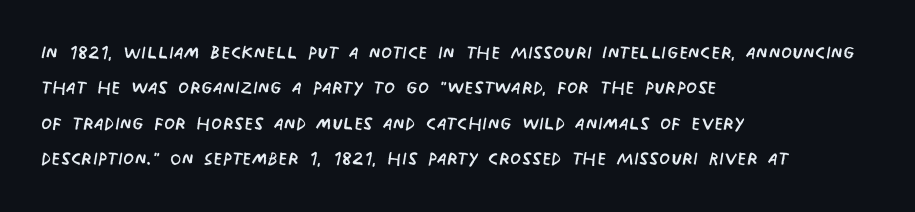
The image shows 25 px text type; set left-aligned, normal line spacing (1.42x), normal letter spacing, not underlined.
